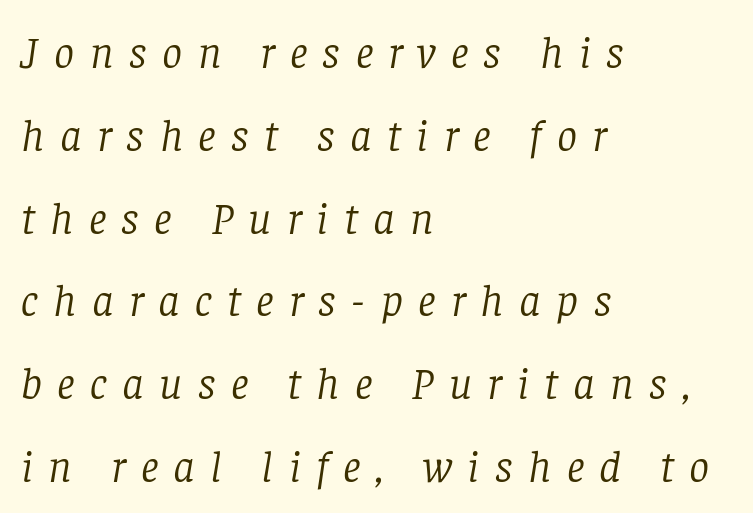
Q: Is the text bold? A: No.
Q: Is the text italic (slanted)? A: Yes, it leans right by about 8 degrees.
Q: Is the typeface a serif or a sans-serif typeface? A: Serif.
Q: Is the text underlined? A: No.
Q: How is the paragraph aligned? A: Left-aligned.
Q: Is the spacing between letters normal or unusually wide? A: Unusually wide.
Q: Width (condensed, normal, or wide)? A: Normal.
Q: Stroke contrast? A: Low.
Q: x-height? A: Large.
Q: Monospaced? A: No.
